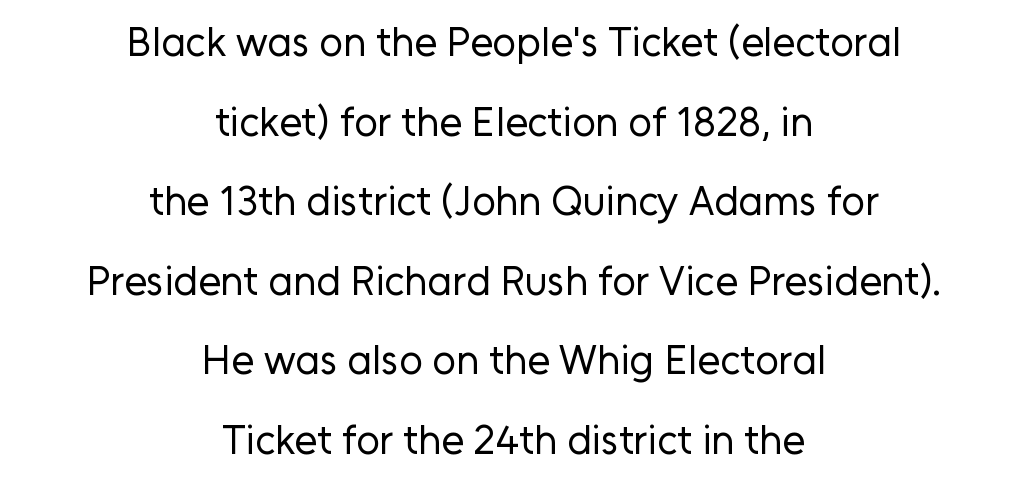
This sample has the flowing, uneven cadence of proportional lettering. The specimen reads as upright at a glance. Underlining? Definitely not there. Compared with typical paragraphs, the rows here are farther apart. The letters sit at their default tracking, neither squeezed nor spread.
